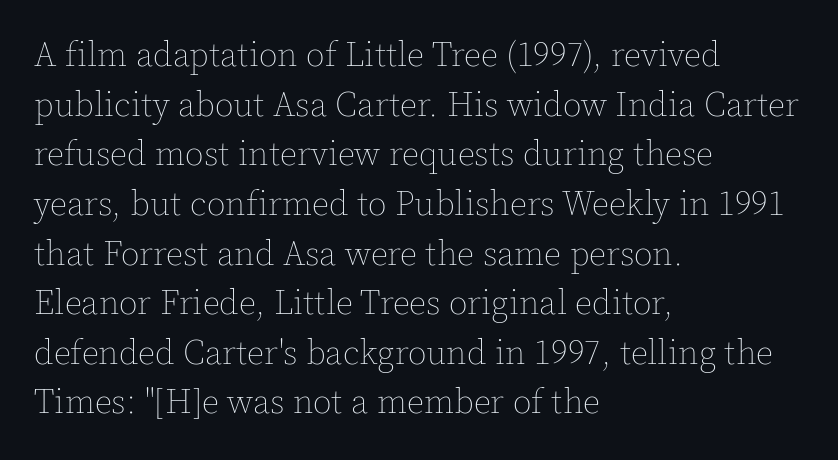
The image shows 34 px thin type, upright; set left-aligned, normal line spacing (1.46x), normal letter spacing, not underlined; a medium x-height.
